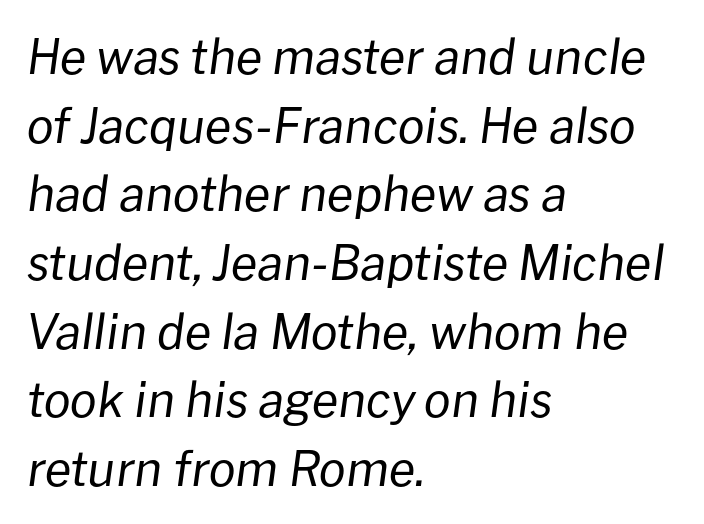
{"italic": "yes", "lean": "right", "slant_degrees": 8, "bold": "no", "weight": "regular", "width": "normal", "stroke_contrast": "low", "x_height": "medium", "monospaced": "no", "underline": "no", "align": "left", "line_spacing": "normal", "line_spacing_ratio": 1.43, "letter_spacing": "normal", "letter_spacing_em": 0.0, "glyph_px": 48}
